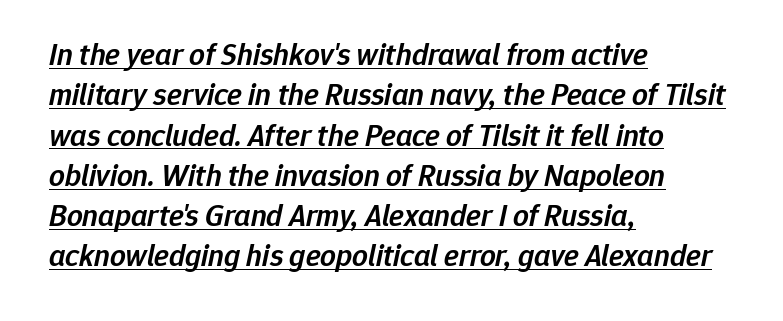
{"italic": "yes", "lean": "right", "slant_degrees": 12, "bold": "semi", "weight": "semibold", "width": "normal", "stroke_contrast": "low", "x_height": "medium", "monospaced": "no", "underline": "yes", "align": "left", "line_spacing": "normal", "line_spacing_ratio": 1.3, "letter_spacing": "normal", "letter_spacing_em": 0.0, "glyph_px": 31}
